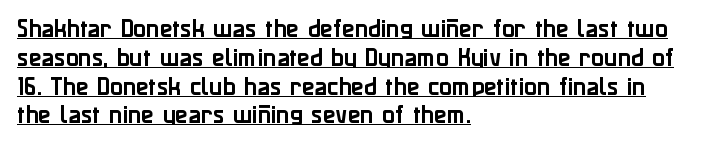
The image shows 21 px text type, upright; set left-aligned, normal line spacing (1.37x), normal letter spacing, underlined.
